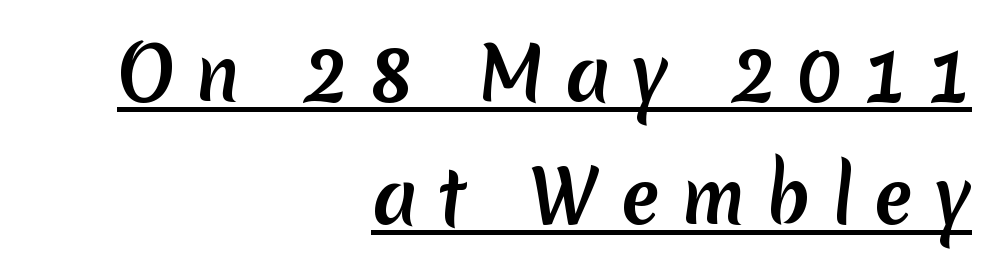
Each line of the rendering has a horizontal stroke beneath the glyphs. Here the designer chose a conventional face with non-uniform glyph widths. Typographically, this falls in the sans-serif category. The passage shown has open, widely tracked lettering throughout. Alignment: flush right.
